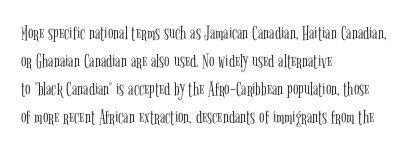
Q: Is the text bold? A: No.
Q: Is the text italic (slanted)? A: No, it is upright.
Q: Is the text underlined? A: No.
Q: How is the paragraph aligned? A: Left-aligned.
Q: Is the spacing between letters normal or unusually wide? A: Normal.
Q: Is the spacing between lines tight, normal or loose? A: Normal.
